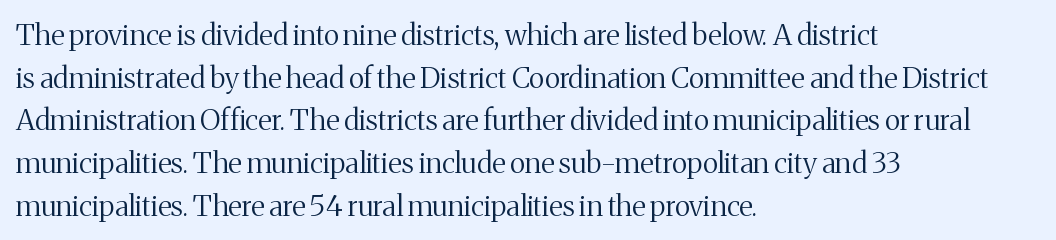
Weight: not bold — regular or lighter. Casual observation: everything's shoved over to the left. The typography opts for an upright posture over an oblique one. This sample has the flowing, uneven cadence of proportional lettering. This block has exactly the height ordinary leading produces. Only glyphs here, with clear space below each row.
